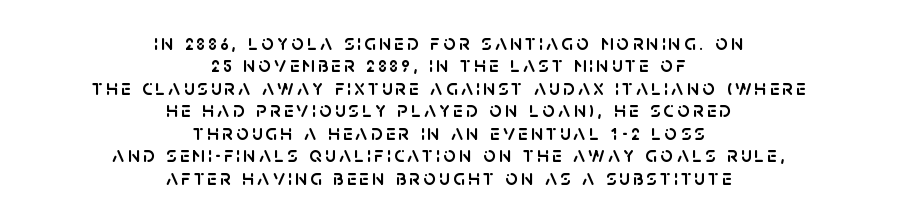
The lines are quadded center. Ascenders rise straight up at ninety degrees. Unmarked baselines from the first word to the last. Honestly, the rows look squashed on top of each other.
